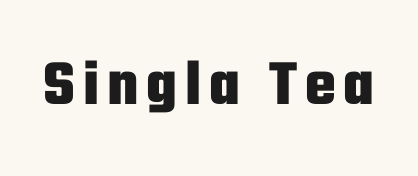
The image shows 65 px heavy, condensed sans-serif type, upright; set not underlined; low stroke contrast and a medium x-height.
